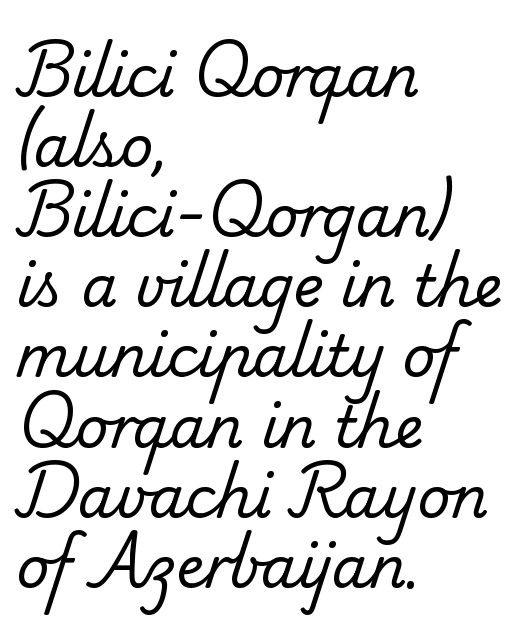
The text block is weighted toward the left margin, trailing off unevenly rightward. No word sits above an underline. How are the letters spaced? Ordinarily, with no added tracking. Weight: in the light-to-regular range. This rendering employs a face with finishing strokes, i.e., a serif. This sample has the flowing, uneven cadence of proportional lettering.
